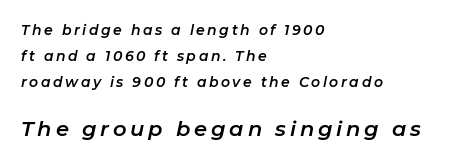
Q: Is the text italic (slanted)? A: Yes, it leans right by about 11 degrees.
Q: Is the text underlined? A: No.
Q: How is the paragraph aligned? A: Left-aligned.
Q: Which block of text is set in a larger size, the first (top) or the second (bottom)? A: The second (bottom) one.
